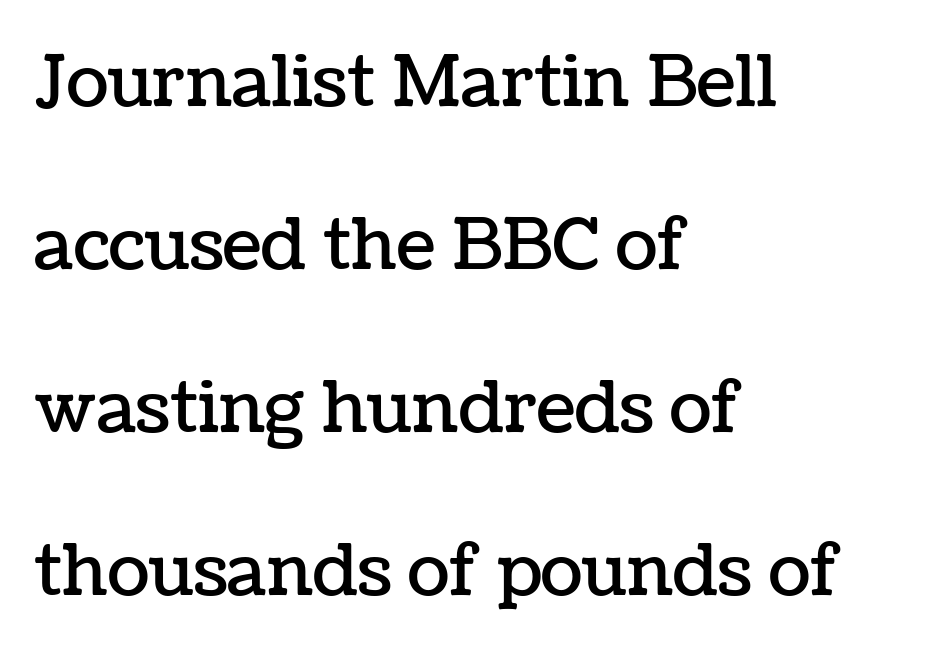
Honestly, the letter spacing is just normal — you wouldn't notice it. This block would shrink considerably if given ordinary leading; it's expanded now. Posture: straight, roman, zero tilt. Does the copy run flush right? No — it runs flush left. The passage shown is typed in a proportional face where columns would drift. Rule under the text: the space is simply empty.
